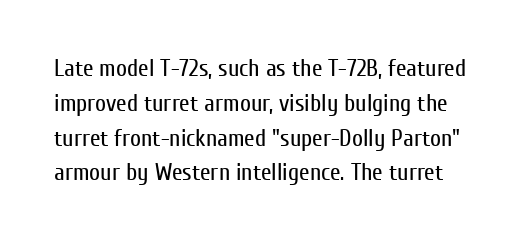
The image shows 24 px text type, upright; set normal line spacing (1.45x), normal letter spacing, not underlined.
